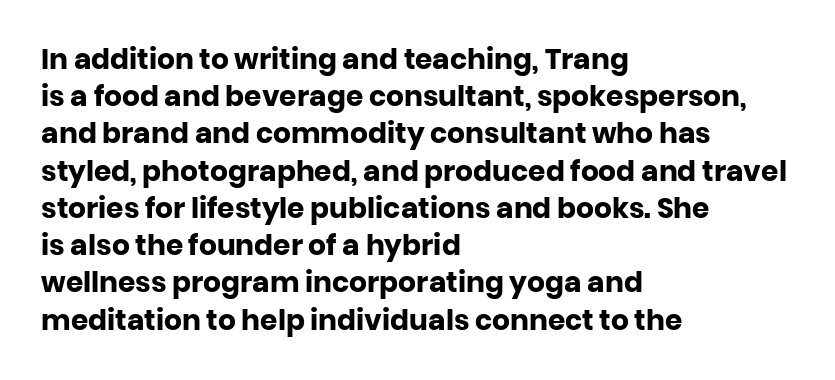
Q: Is the text bold? A: Yes.
Q: Is the text italic (slanted)? A: No, it is upright.
Q: Is the typeface a serif or a sans-serif typeface? A: Sans-serif.
Q: Is the text underlined? A: No.
Q: How is the paragraph aligned? A: Left-aligned.
Q: Is the spacing between letters normal or unusually wide? A: Normal.
Q: Is the spacing between lines tight, normal or loose? A: Normal.
Q: Width (condensed, normal, or wide)? A: Normal.
Q: Stroke contrast? A: Low.
Q: x-height? A: Large.
Q: Monospaced? A: No.
